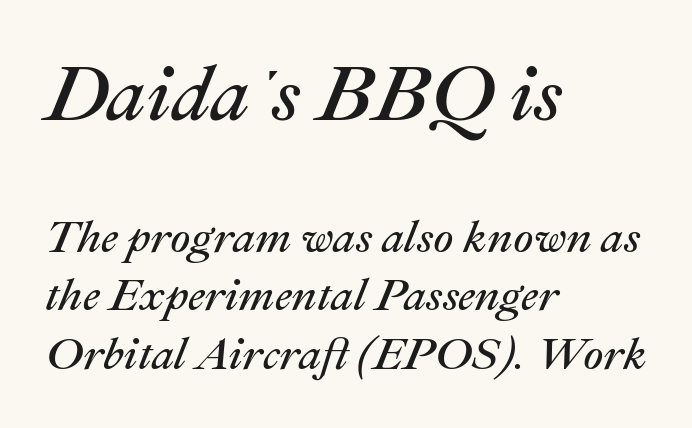
Compare the two chunks: the upper has the greater cap height. The rendering keeps characters at their native spacing. The glyphs look as if they've been sheared to an angle. In terms of leading, this rendering sits right in the middle.
